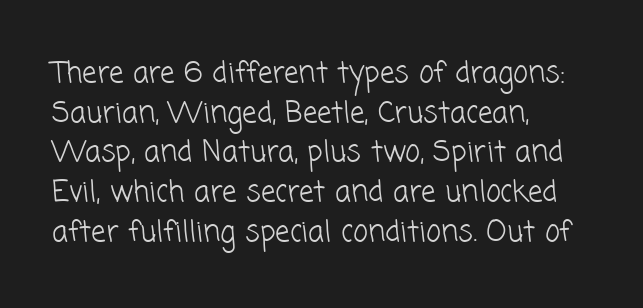
{"serif": "no", "bold": "no", "weight": "light", "width": "normal", "stroke_contrast": "low", "x_height": "medium", "monospaced": "no", "underline": "no", "align": "left", "line_spacing": "normal", "line_spacing_ratio": 1.37, "letter_spacing": "normal", "letter_spacing_em": 0.0, "glyph_px": 29}
